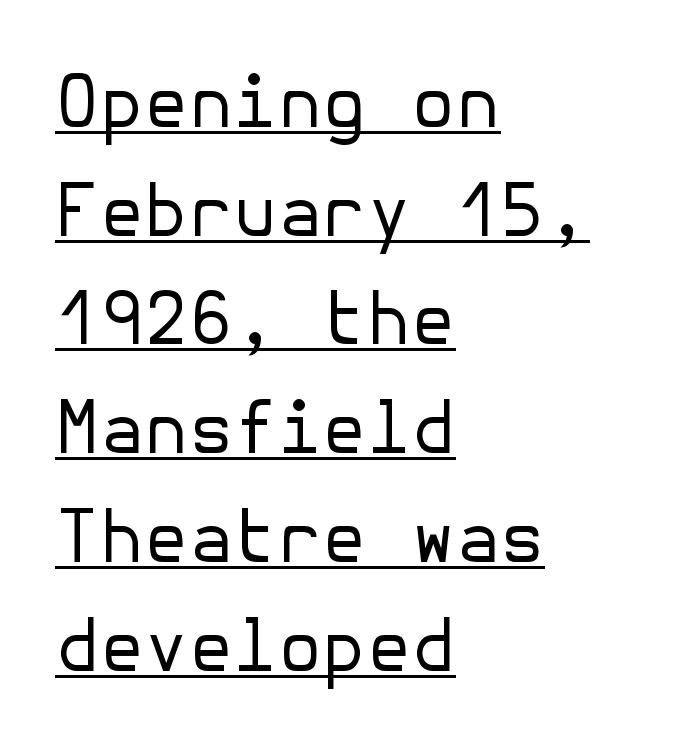
Unlike a traditional serif, this face leaves its strokes unadorned. The font sits on the lighter half of the weight spectrum, regular included. Ordinary non-slanted type is in use. Evenly set lines give the paragraph a standard silhouette. Does a line run under the words? Yes, clearly.
